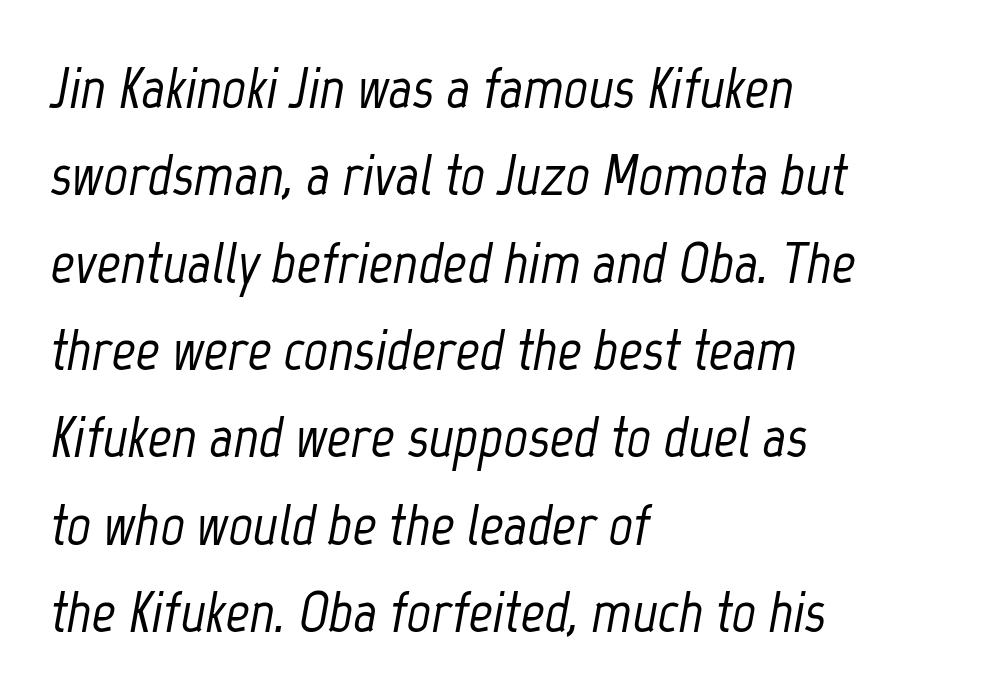
{"italic": "yes", "lean": "right", "slant_degrees": 12, "width": "condensed", "stroke_contrast": "low", "x_height": "medium", "monospaced": "no", "underline": "no", "align": "left", "line_spacing": "normal", "line_spacing_ratio": 1.48, "letter_spacing": "normal", "letter_spacing_em": 0.0, "glyph_px": 59}
